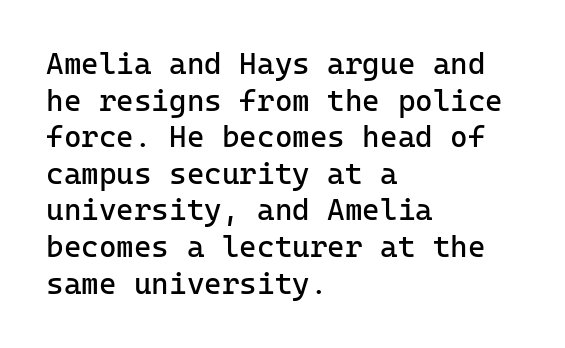
Vertical strokes here are truly vertical. Teacher's note: observe the even left margin — that is flush-left alignment. Any mark beneath the type? The region is blank. You can tell from the bare stems that sans-serif type was used. The face looks like a standard text weight, possibly lighter. Words appear dense and cohesive because spacing is normal.
